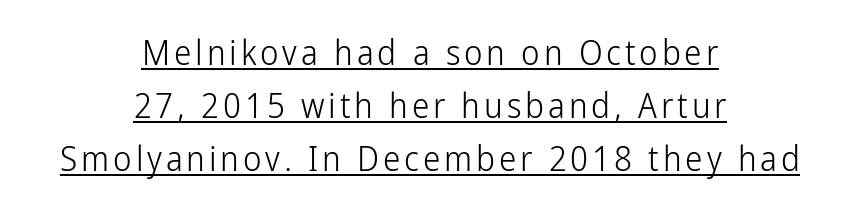
The letters advance in unequal steps, a hallmark of proportional type. Typeset on center — no edge is straight. Does the leading feel generous? No, just average. No feet cap the strokes, marking this as sans-serif type.
